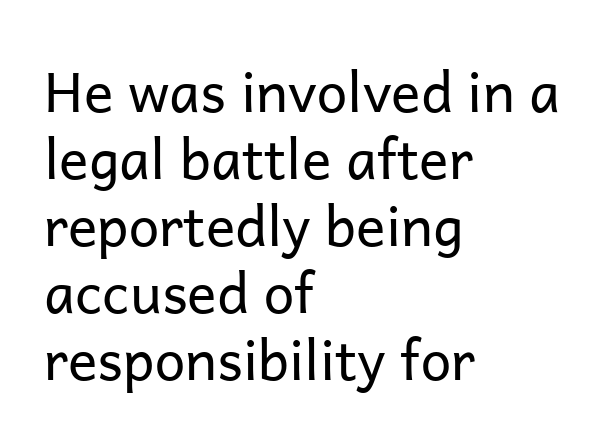
Q: Is the text bold? A: No.
Q: Is the text italic (slanted)? A: No, it is upright.
Q: Is the typeface a serif or a sans-serif typeface? A: Sans-serif.
Q: Is the text underlined? A: No.
Q: How is the paragraph aligned? A: Left-aligned.
Q: Is the spacing between letters normal or unusually wide? A: Normal.
Q: Width (condensed, normal, or wide)? A: Normal.
Q: Stroke contrast? A: Low.
Q: x-height? A: Medium.
Q: Monospaced? A: No.
